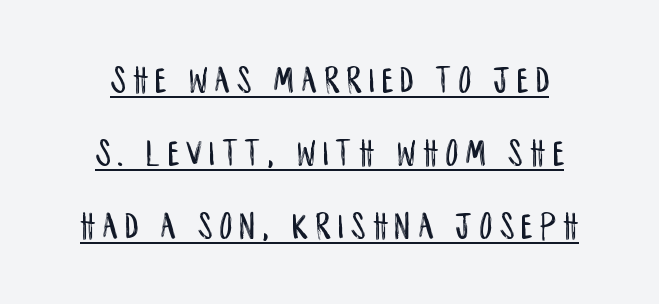
The image shows 39 px condensed sans-serif type, upright; set line spacing 1.87x, underlined; low stroke contrast and a large x-height.
